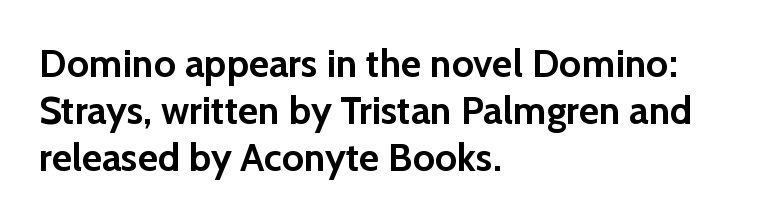
No feet cap the strokes, marking this as sans-serif type. Character widths vary here, with narrow letters taking less room than wide ones. Teacher's note: observe the even left margin — that is flush-left alignment. Ascenders rise straight up at ninety degrees. Tracking here is standard; glyphs follow each other at the usual distance.
